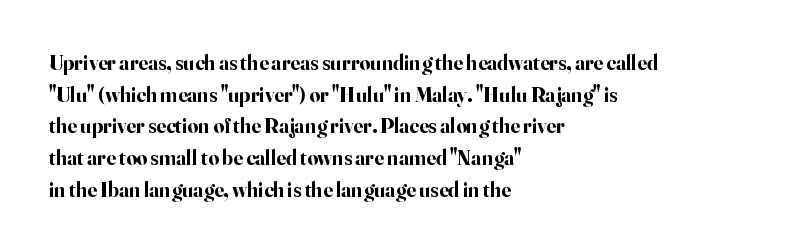
Q: Is the text bold? A: Yes.
Q: Is the text italic (slanted)? A: No, it is upright.
Q: Is the text underlined? A: No.
Q: How is the paragraph aligned? A: Left-aligned.
Q: Is the spacing between letters normal or unusually wide? A: Normal.
Q: Is the spacing between lines tight, normal or loose? A: Normal.
